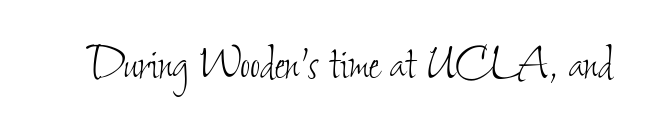
The cut favours lightness, reaching ordinary text weight at its darkest. The gap between lines stays unmarked. Caption: standard tracking, unaltered. The passage shown is typed in a proportional face where columns would drift.
